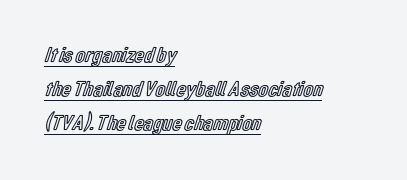
Q: Is the text italic (slanted)? A: Yes.
Q: Is the text underlined? A: Yes.
Q: How is the paragraph aligned? A: Left-aligned.
Q: Is the spacing between letters normal or unusually wide? A: Normal.
Q: Is the spacing between lines tight, normal or loose? A: Normal.
